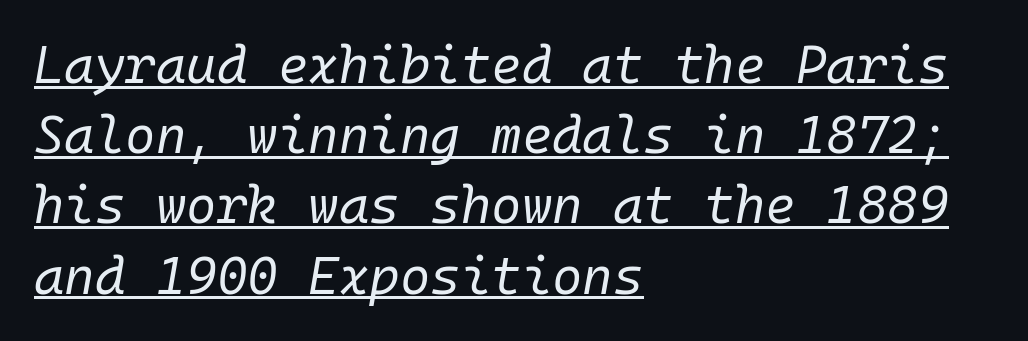
Glyph-to-glyph distance matches everyday printed text. The ragged edge is on the right, which tells us the setting is flush left. One glance says typical: line gaps are just what's usual. Glance below the letters and you will spot a drawn line.
